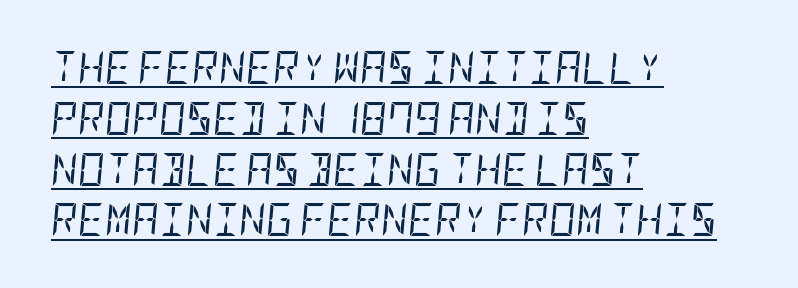
Q: Is the text bold? A: No.
Q: Is the text italic (slanted)? A: Yes, it leans right by about 5 degrees.
Q: Is the text underlined? A: Yes.
Q: How is the paragraph aligned? A: Left-aligned.
Q: Is the spacing between letters normal or unusually wide? A: Normal.
Q: Is the spacing between lines tight, normal or loose? A: Normal.
Q: Width (condensed, normal, or wide)? A: Condensed.
Q: Stroke contrast? A: Low.
Q: x-height? A: Large.
